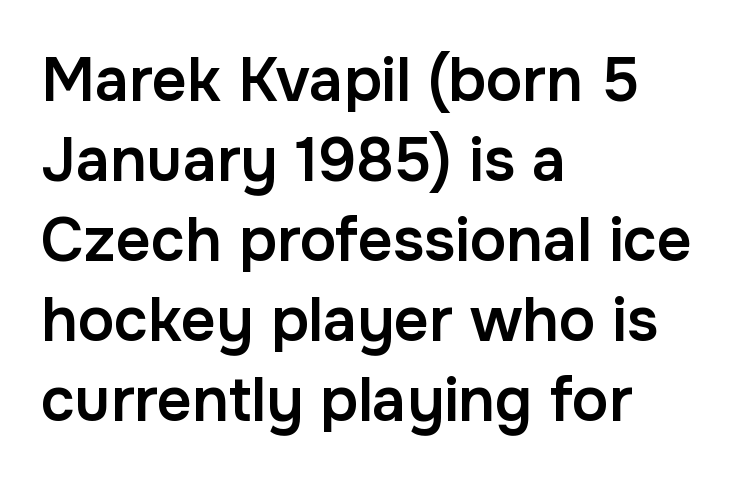
{"serif": "no", "italic": "no", "bold": "semi", "weight": "semibold", "width": "normal", "stroke_contrast": "low", "x_height": "medium", "monospaced": "no", "underline": "no", "align": "left", "line_spacing": "normal", "line_spacing_ratio": 1.31, "letter_spacing": "normal", "letter_spacing_em": 0.0, "glyph_px": 61}
